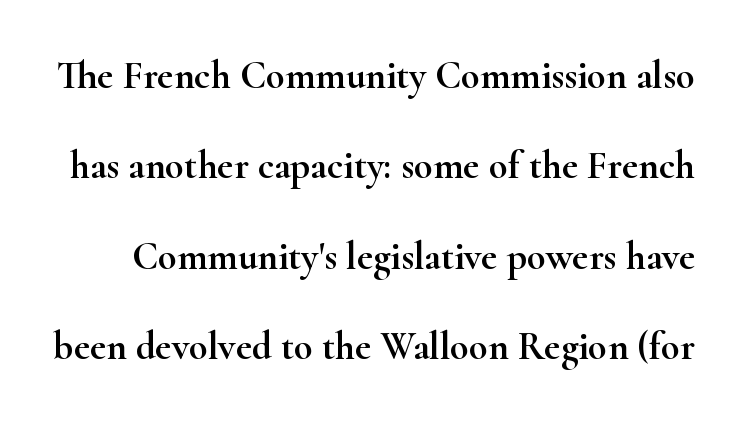
Successive baselines arrive slowly, with a big drop between each. Honestly, there is no underline to notice here at all. Every character sits straight up, as roman type does. Unlike a clean sans, this face finishes its strokes with serifs. Observe the ordinary spacing: letters are neighbours, not strangers.
